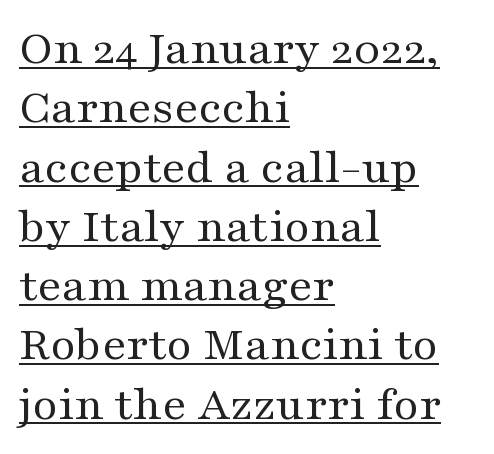
This is underlined copy, the kind a proofreader might mark for attention. The lines in this sample share a left origin and differ only in where they stop. Quick note: not italic, upright. Stroke thickness stays within the range of a standard reading face or lighter.
